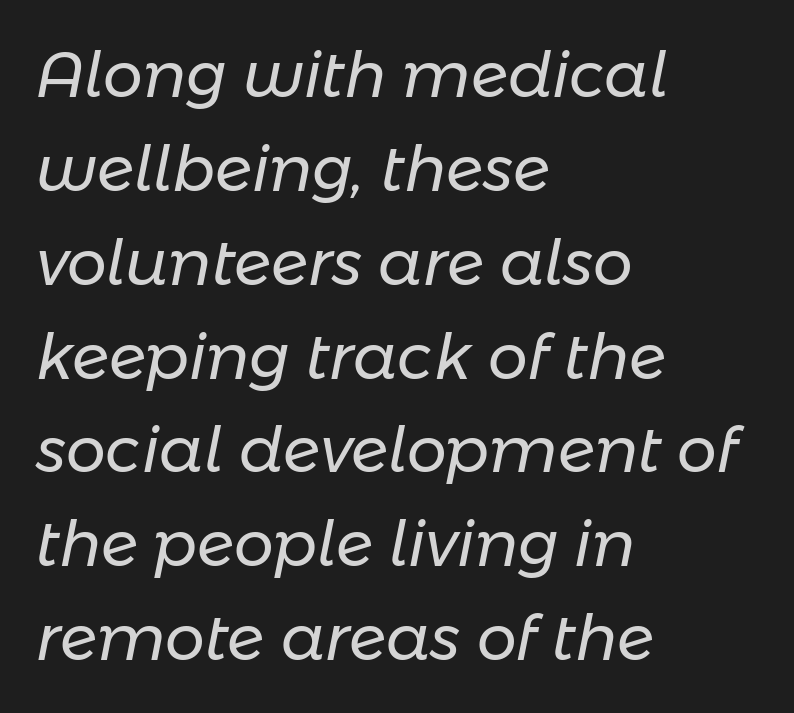
{"italic": "yes", "lean": "right", "slant_degrees": 11, "bold": "no", "weight": "regular", "width": "normal", "stroke_contrast": "low", "x_height": "medium", "monospaced": "no", "underline": "no", "align": "left", "line_spacing": "normal", "line_spacing_ratio": 1.49, "letter_spacing": "normal", "letter_spacing_em": 0.0, "glyph_px": 63}
